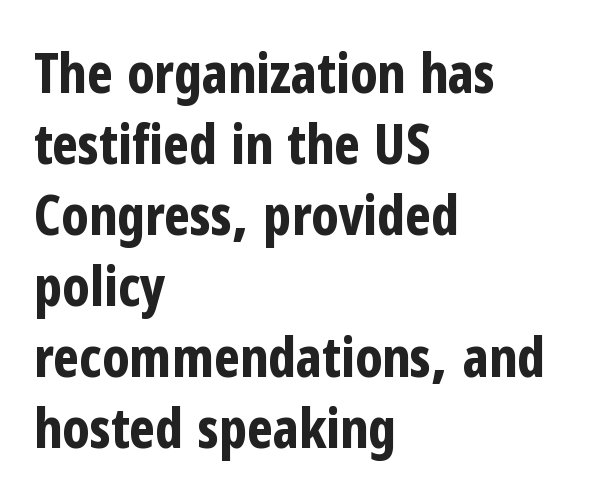
{"serif": "no", "italic": "no", "bold": "yes", "weight": "bold", "width": "condensed", "stroke_contrast": "low", "x_height": "medium", "monospaced": "no", "underline": "no", "align": "left", "line_spacing": "normal", "line_spacing_ratio": 1.29, "letter_spacing": "normal", "letter_spacing_em": 0.0, "glyph_px": 55}
